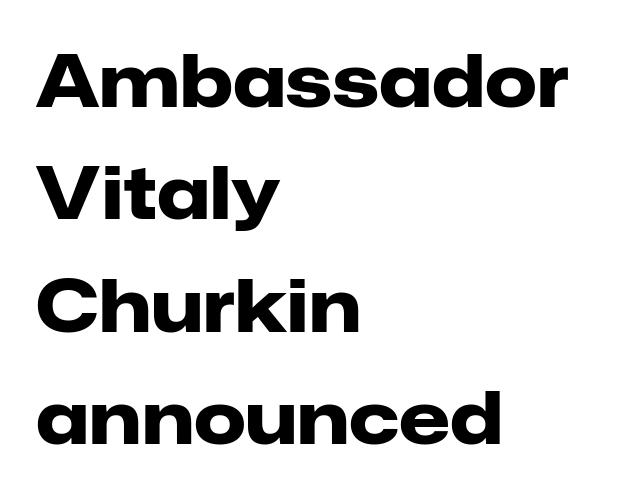
The image shows 73 px heavy sans-serif type, upright; set left-aligned, normal line spacing (1.54x), normal letter spacing, not underlined; low stroke contrast and a medium x-height.
